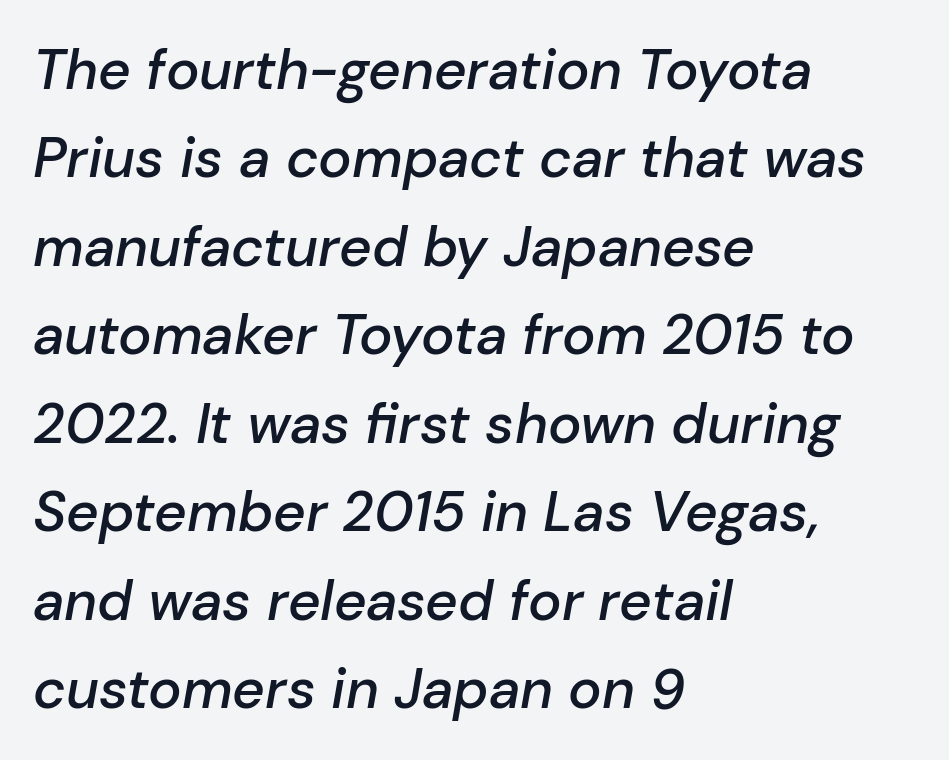
The image shows 56 px semibold type, italic (leaning right); set left-aligned, normal line spacing (1.58x), normal letter spacing, not underlined; low stroke contrast and a medium x-height.
